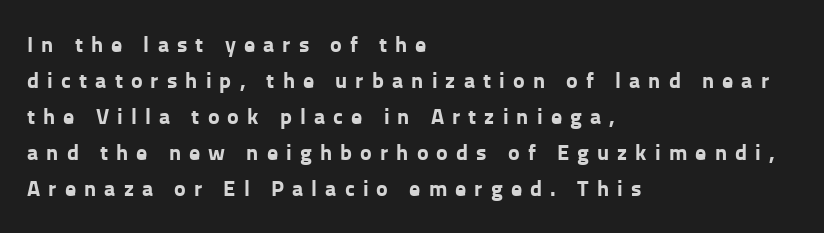
{"italic": "no", "bold": "yes", "underline": "no", "align": "left", "line_spacing": "normal", "line_spacing_ratio": 1.64, "letter_spacing": "wide", "letter_spacing_em": 0.37, "glyph_px": 22}
